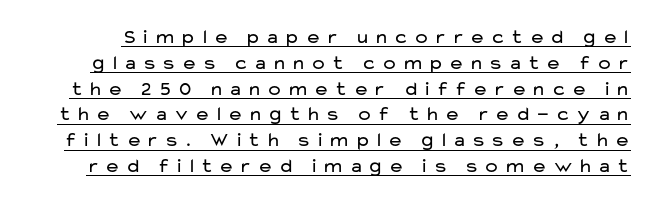
Q: Is the text bold? A: No.
Q: Is the text italic (slanted)? A: No, it is upright.
Q: Is the text underlined? A: Yes.
Q: Is the spacing between letters normal or unusually wide? A: Unusually wide.
Q: Is the spacing between lines tight, normal or loose? A: Normal.
